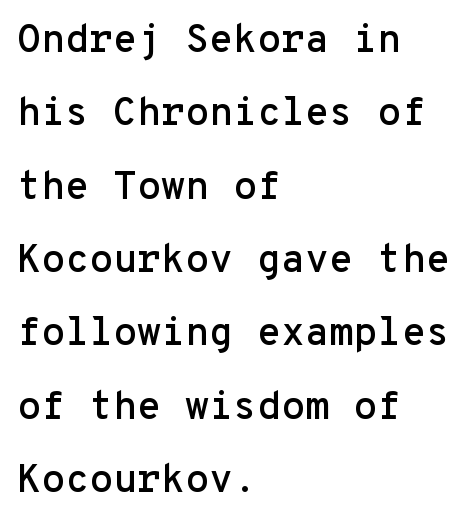
Q: Is the text italic (slanted)? A: No, it is upright.
Q: Is the typeface a serif or a sans-serif typeface? A: Sans-serif.
Q: Is the text underlined? A: No.
Q: How is the paragraph aligned? A: Left-aligned.
Q: Is the spacing between letters normal or unusually wide? A: Normal.
Q: Width (condensed, normal, or wide)? A: Normal.
Q: Stroke contrast? A: Low.
Q: x-height? A: Medium.
Q: Monospaced? A: Yes.
